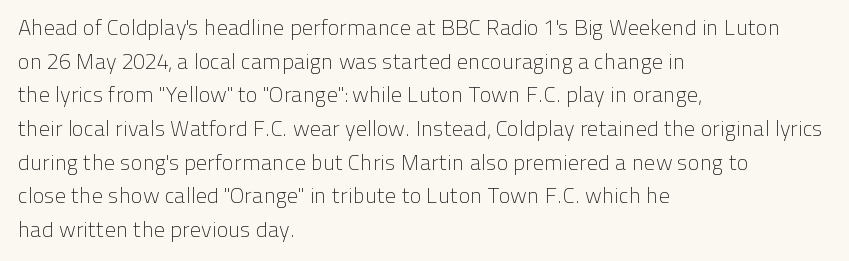
Q: Is the text bold? A: No.
Q: Is the text italic (slanted)? A: No, it is upright.
Q: Is the text underlined? A: No.
Q: How is the paragraph aligned? A: Left-aligned.
Q: Is the spacing between letters normal or unusually wide? A: Normal.
Q: Is the spacing between lines tight, normal or loose? A: Normal.
